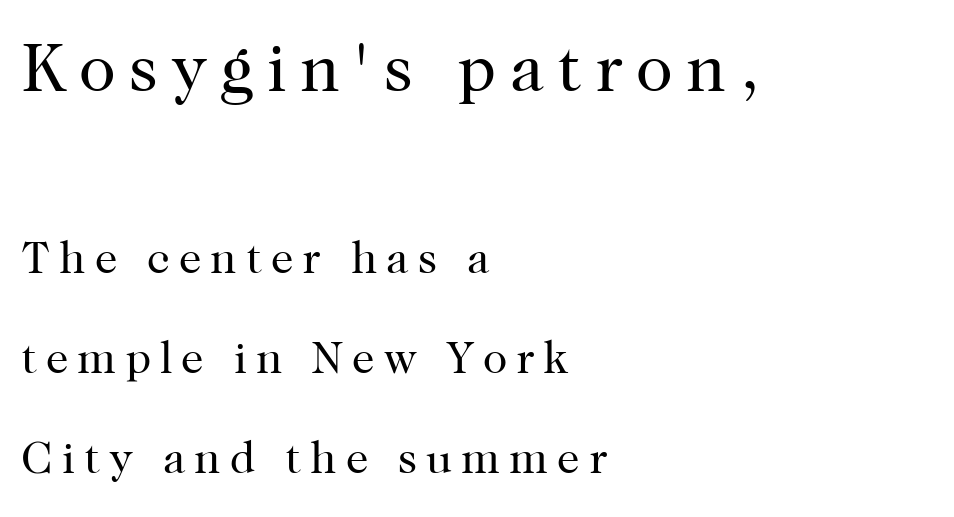
What kind of face is this? One with serifs. Of the two passages, the one on top uses the larger point size. The line-height multiplier appears high, well above default. Does extra space separate the letters? Yes, quite a lot of it. Words float on clear page, feet unadorned.
